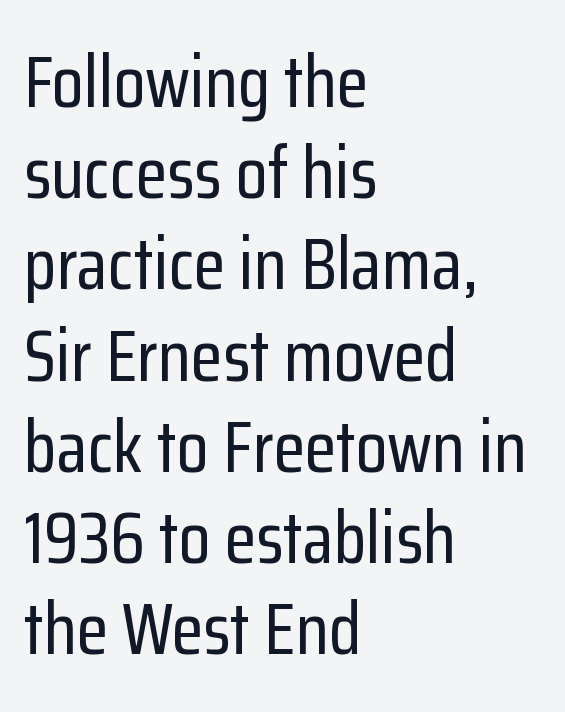
The image shows 73 px condensed sans-serif type, upright; set left-aligned, normal line spacing (1.25x), normal letter spacing, not underlined; low stroke contrast and a medium x-height.
